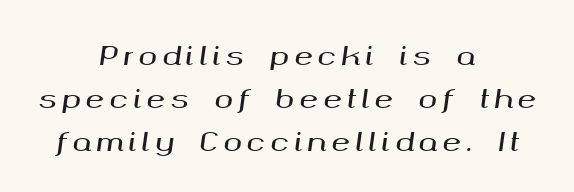
The face used here is rendered with a markedly widened letterfit. The paragraph has two soft edges and a firm central axis. There's an unmistakable incline to the writing here. A clean baseline with only descenders dipping below it.
